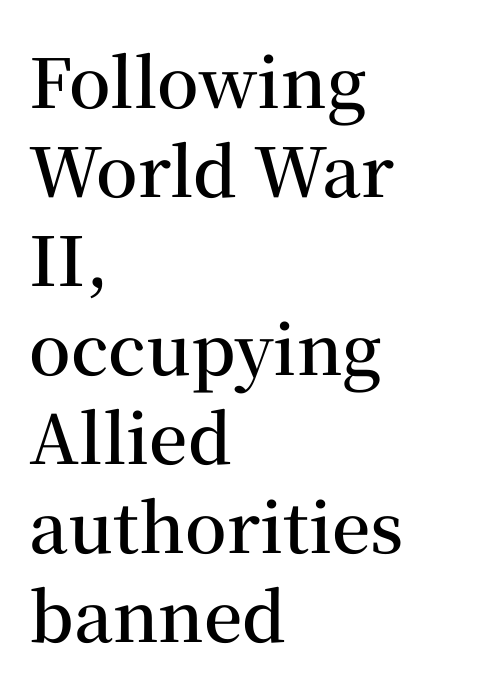
A serif font was chosen for this passage. Designer's note — italics off, roman on. Tracking value appears to be zero — textbook default spacing. The foot of each line stays bare and open. The glyphs have the mass of a demibold cut, below bold.
